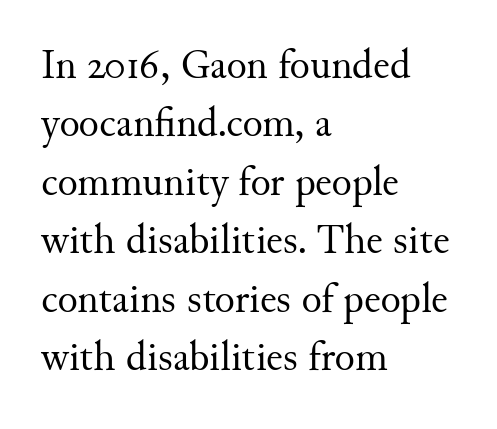
Q: Is the text bold? A: No.
Q: Is the text italic (slanted)? A: No, it is upright.
Q: Is the typeface a serif or a sans-serif typeface? A: Serif.
Q: Is the text underlined? A: No.
Q: How is the paragraph aligned? A: Left-aligned.
Q: Is the spacing between letters normal or unusually wide? A: Normal.
Q: Is the spacing between lines tight, normal or loose? A: Normal.
Q: Width (condensed, normal, or wide)? A: Normal.
Q: Stroke contrast? A: Medium.
Q: x-height? A: Small.
Q: Monospaced? A: No.
